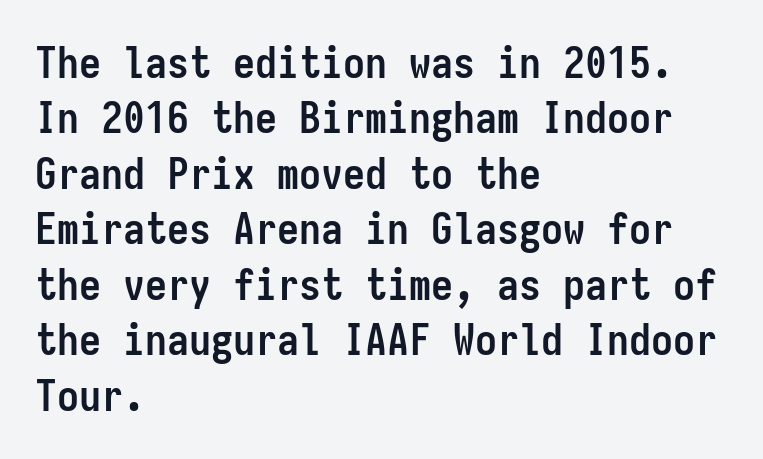
Q: Is the text bold? A: Yes.
Q: Is the text italic (slanted)? A: No, it is upright.
Q: Is the typeface a serif or a sans-serif typeface? A: Sans-serif.
Q: Is the text underlined? A: No.
Q: How is the paragraph aligned? A: Left-aligned.
Q: Is the spacing between letters normal or unusually wide? A: Normal.
Q: Is the spacing between lines tight, normal or loose? A: Normal.
Q: Width (condensed, normal, or wide)? A: Condensed.
Q: Stroke contrast? A: Low.
Q: x-height? A: Medium.
Q: Monospaced? A: Yes.
